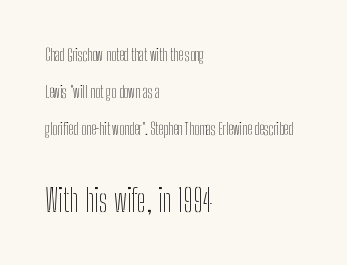
Q: Is the text bold? A: No.
Q: Is the text italic (slanted)? A: No, it is upright.
Q: Is the typeface a serif or a sans-serif typeface? A: Sans-serif.
Q: Is the text underlined? A: No.
Q: How is the paragraph aligned? A: Left-aligned.
Q: Is the spacing between letters normal or unusually wide? A: Normal.
Q: Is the spacing between lines tight, normal or loose? A: Loose.
Q: Which block of text is set in a larger size, the first (top) or the second (bottom)? A: The second (bottom) one.
Q: Width (condensed, normal, or wide)? A: Condensed.
Q: Stroke contrast? A: Low.
Q: x-height? A: Medium.
Q: Monospaced? A: No.
